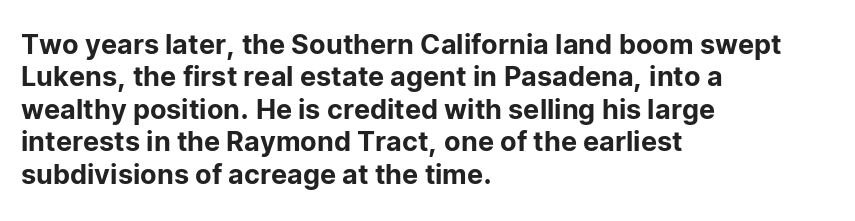
{"italic": "no", "underline": "no", "align": "left", "line_spacing_ratio": 1.2, "letter_spacing": "normal", "letter_spacing_em": 0.0, "glyph_px": 27}
